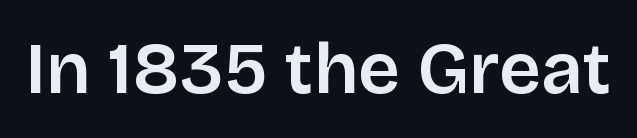
The image shows 73 px sans-serif type, upright; set normal letter spacing, not underlined; low stroke contrast and a large x-height.
